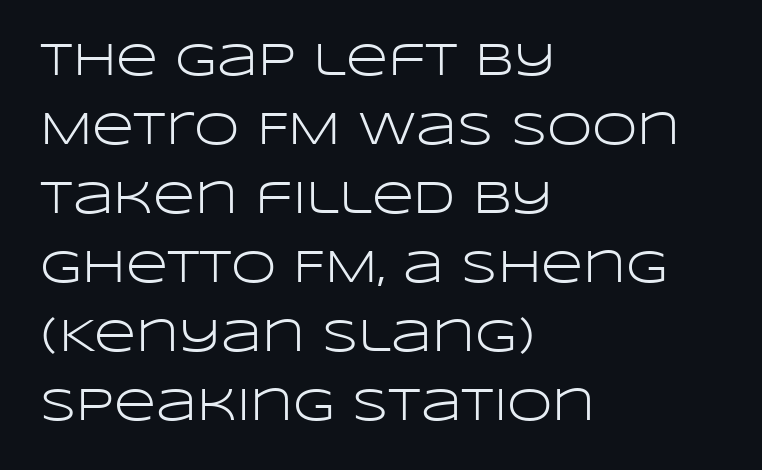
{"serif": "no", "italic": "no", "bold": "no", "weight": "light", "width": "wide", "stroke_contrast": "low", "x_height": "large", "monospaced": "no", "underline": "no", "align": "left", "line_spacing": "normal", "line_spacing_ratio": 1.5, "letter_spacing": "normal", "letter_spacing_em": 0.0, "glyph_px": 46}
